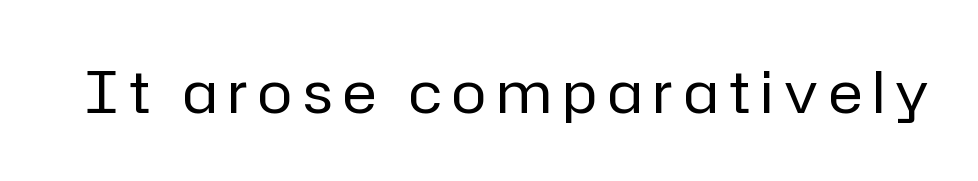
{"serif": "no", "italic": "no", "bold": "no", "weight": "regular", "width": "normal", "stroke_contrast": "low", "x_height": "medium", "monospaced": "no", "underline": "no", "glyph_px": 58}
